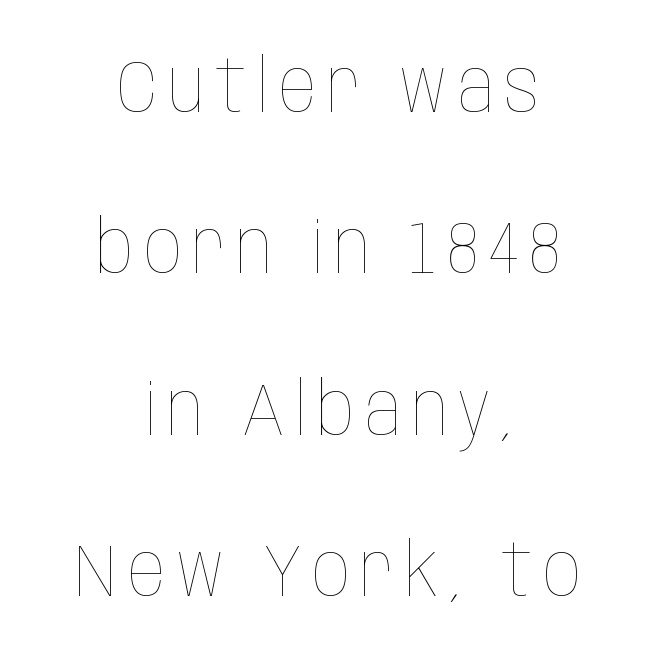
The image shows 74 px thin, condensed type, upright; set centered, loose line spacing (2.18x), not underlined; low stroke contrast and a large x-height.
